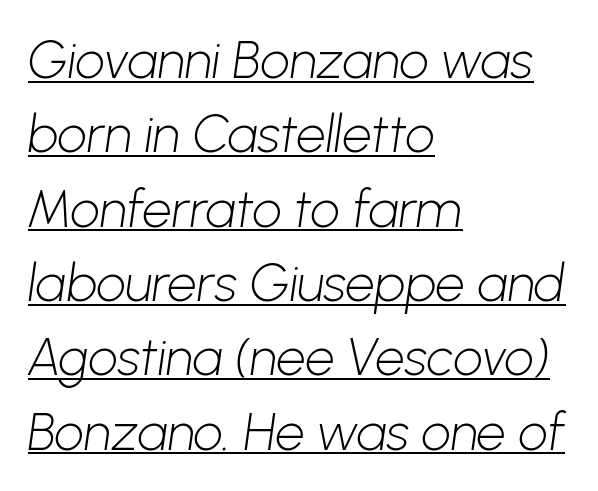
{"serif": "no", "bold": "no", "weight": "light", "width": "normal", "stroke_contrast": "low", "x_height": "medium", "monospaced": "no", "underline": "yes", "align": "left", "line_spacing": "normal", "line_spacing_ratio": 1.43, "letter_spacing": "normal", "letter_spacing_em": 0.0, "glyph_px": 52}
